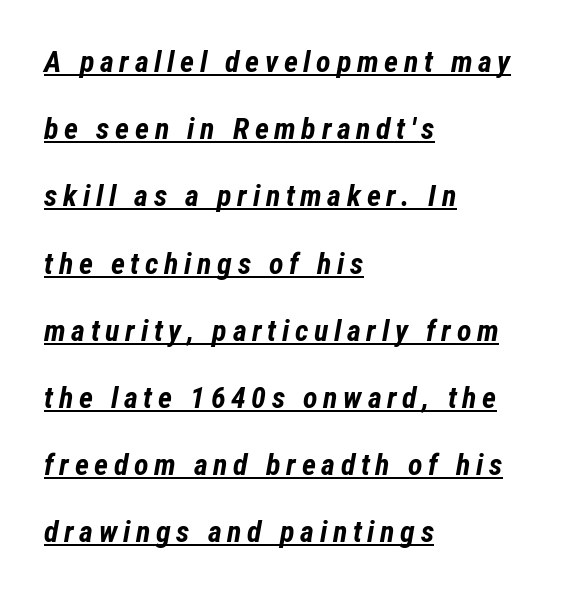
Honestly, the underline is the first thing you notice here. The passage is arranged the way most books set body copy — flush left. The passage shown leans; its letterforms are oblique. Heavy-handed strokes throughout: this text is bold.
